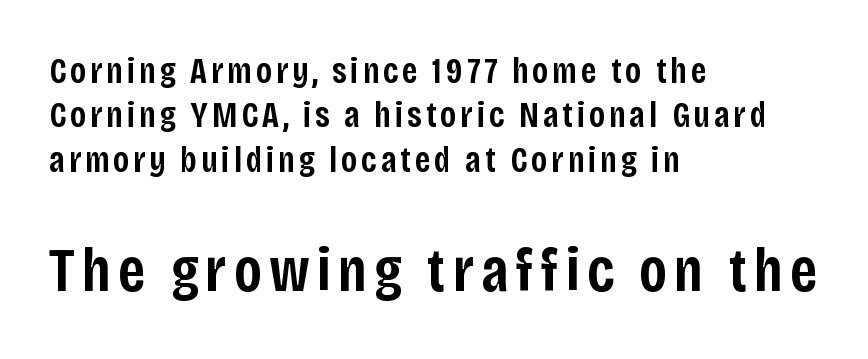
{"serif": "no", "italic": "no", "bold": "semi", "weight": "semibold", "width": "condensed", "stroke_contrast": "low", "x_height": "large", "monospaced": "no", "underline": "no", "align": "left", "line_spacing_ratio": 1.23, "larger_block": "second", "size_ratio": 1.75, "glyph_px": 63}
